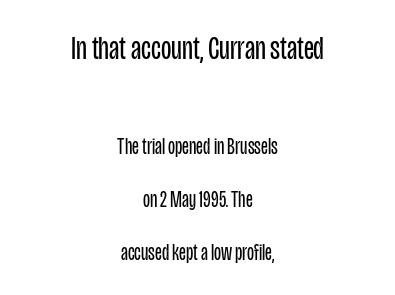
Typeset on center — no edge is straight. Every character sits straight up, as roman type does. Letters rest on an invisible, unmarked baseline. Reading top to bottom, the characters get smaller at the block break. The font sits on the lighter half of the weight spectrum, regular included. Honestly, the letter spacing is just normal — you wouldn't notice it.
